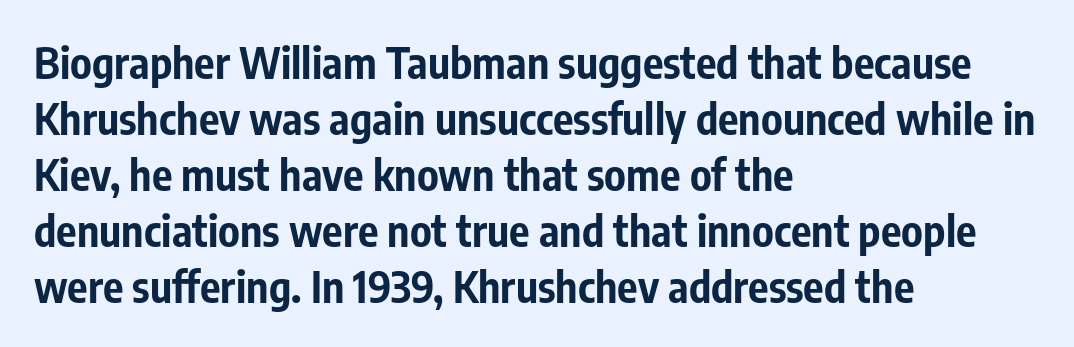
The image shows 43 px bold, condensed sans-serif type, upright; set left-aligned, normal line spacing (1.3x), normal letter spacing, not underlined; low stroke contrast and a medium x-height.
